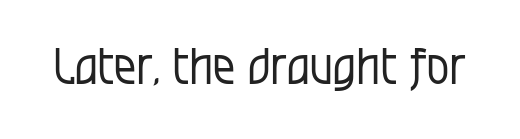
Q: Is the text bold? A: No.
Q: Is the text italic (slanted)? A: No, it is upright.
Q: Is the typeface a serif or a sans-serif typeface? A: Sans-serif.
Q: Is the text underlined? A: No.
Q: Is the spacing between letters normal or unusually wide? A: Normal.
Q: Width (condensed, normal, or wide)? A: Condensed.
Q: Stroke contrast? A: Low.
Q: x-height? A: Large.
Q: Monospaced? A: No.
